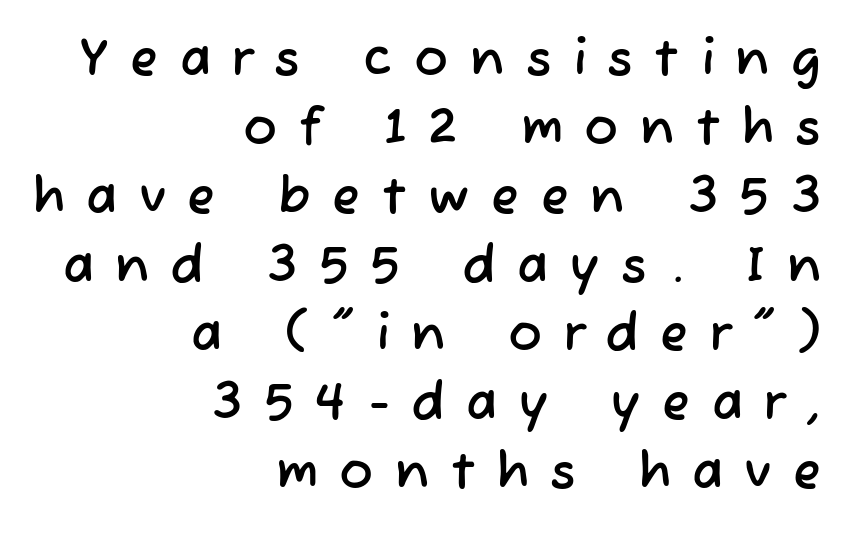
{"serif": "no", "width": "normal", "stroke_contrast": "low", "x_height": "medium", "monospaced": "no", "underline": "no", "align": "right", "line_spacing": "normal", "line_spacing_ratio": 1.35, "letter_spacing": "wide", "letter_spacing_em": 0.42, "glyph_px": 51}
